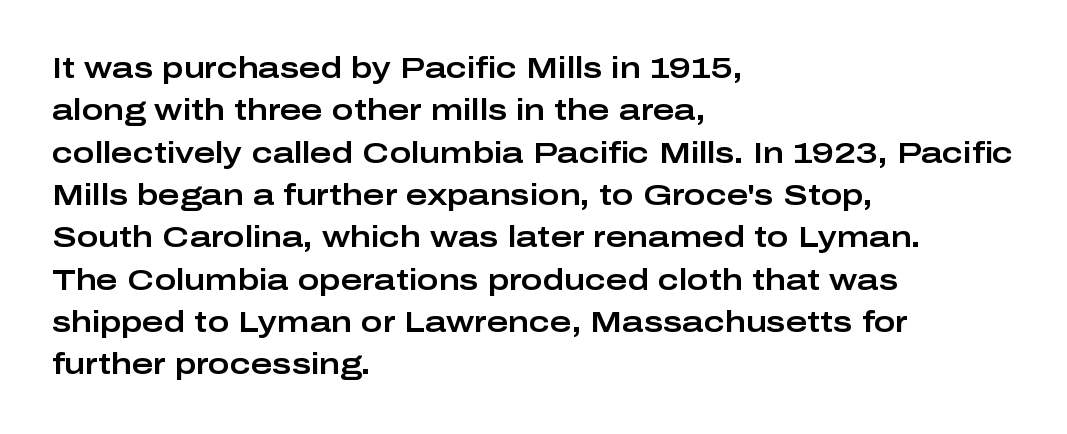
The image shows 29 px wide sans-serif type, upright; set left-aligned, normal line spacing (1.46x), normal letter spacing, not underlined; low stroke contrast and a medium x-height.
